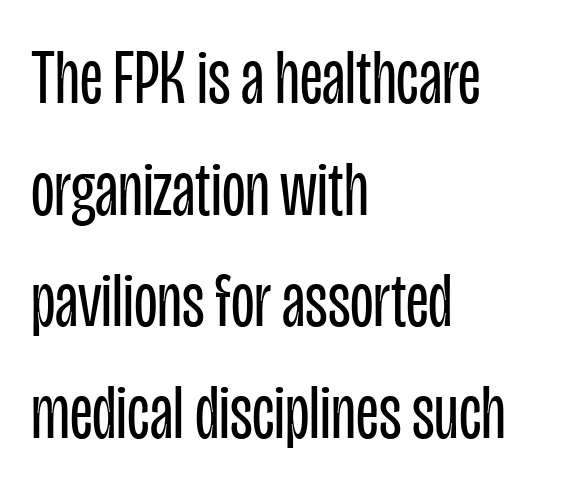
The image shows 77 px regular-weight, condensed sans-serif type, upright; set left-aligned, normal line spacing (1.45x), normal letter spacing, not underlined; low stroke contrast and a large x-height.
